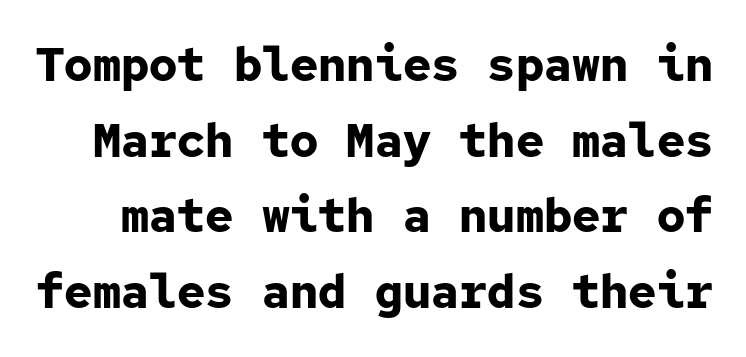
Style check: upright. Strong, thick strokes mark this as bold type. Glyph-to-glyph distance matches everyday printed text. Type without underlining.
